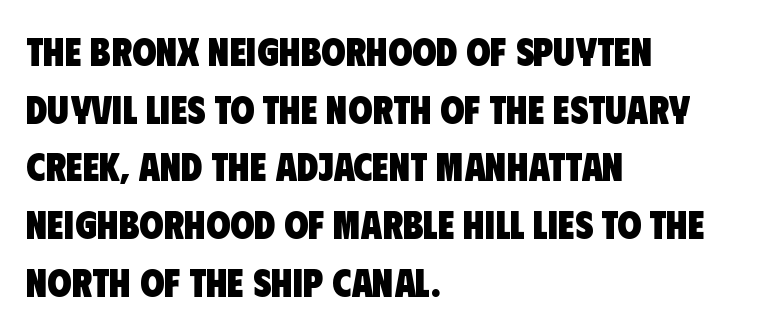
The image shows 39 px heavy, condensed sans-serif type; set left-aligned, normal line spacing (1.48x), normal letter spacing, not underlined; low stroke contrast and a large x-height.
